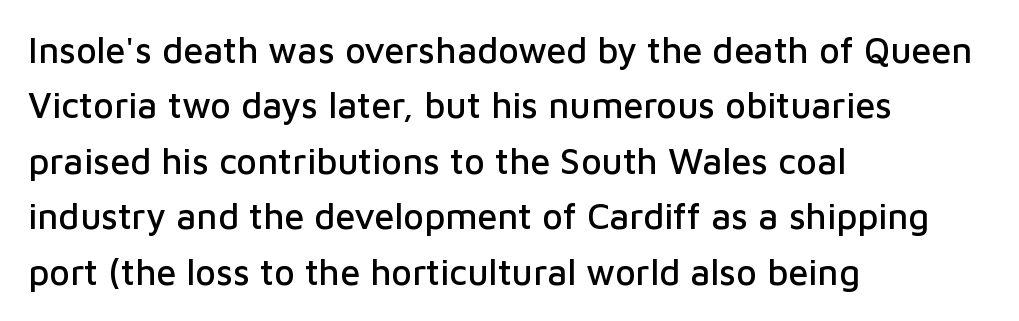
The image shows 36 px sans-serif type, upright; set left-aligned, normal line spacing (1.54x), normal letter spacing, not underlined; low stroke contrast and a medium x-height.
